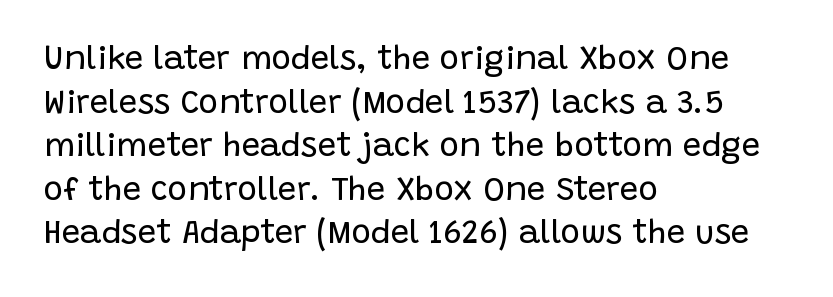
This rendering uses left alignment, leaving the right contour irregular. Character widths vary here, with narrow letters taking less room than wide ones. Evenly set lines give the paragraph a standard silhouette. A typesetter would call this zero additional tracking. No chunkiness to these letters — they're not bold. The gap between lines stays unmarked.
